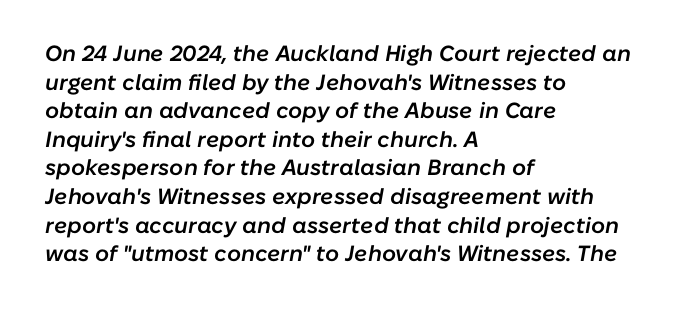
{"italic": "yes", "lean": "right", "slant_degrees": 10, "bold": "semi", "underline": "no", "align": "left", "line_spacing": "normal", "line_spacing_ratio": 1.3, "letter_spacing": "normal", "letter_spacing_em": 0.0, "glyph_px": 22}
